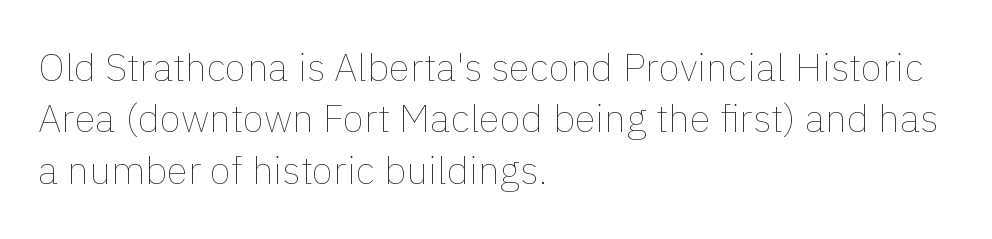
Q: Is the text bold? A: No.
Q: Is the text italic (slanted)? A: No, it is upright.
Q: Is the text underlined? A: No.
Q: How is the paragraph aligned? A: Left-aligned.
Q: Is the spacing between letters normal or unusually wide? A: Normal.
Q: Is the spacing between lines tight, normal or loose? A: Normal.
Q: Width (condensed, normal, or wide)? A: Normal.
Q: Stroke contrast? A: Low.
Q: x-height? A: Medium.
Q: Monospaced? A: No.
